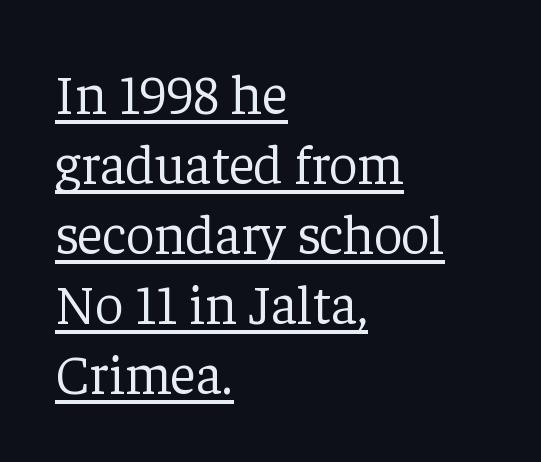
The image shows 56 px light serif type, upright; set left-aligned, normal line spacing (1.25x), normal letter spacing, underlined; low stroke contrast and a medium x-height.
